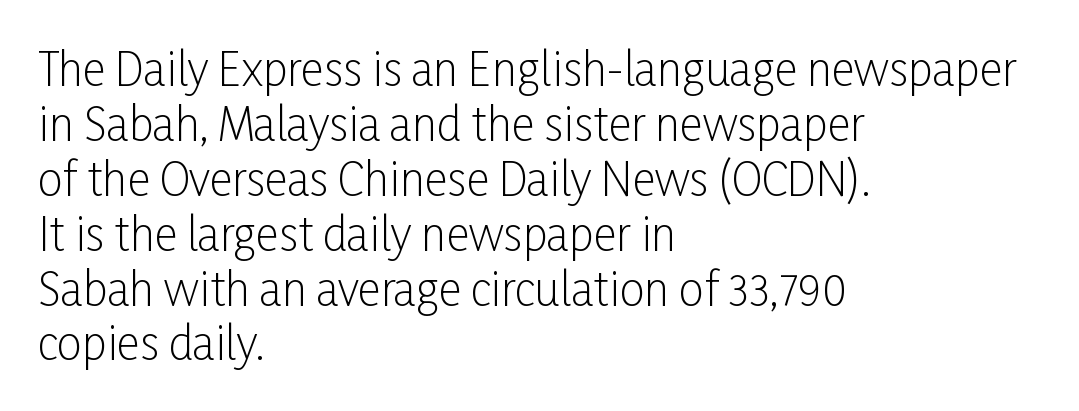
{"serif": "no", "italic": "no", "bold": "no", "weight": "light", "width": "condensed", "stroke_contrast": "low", "x_height": "medium", "monospaced": "no", "underline": "no", "align": "left", "line_spacing_ratio": 1.22, "letter_spacing": "normal", "letter_spacing_em": 0.0, "glyph_px": 45}
